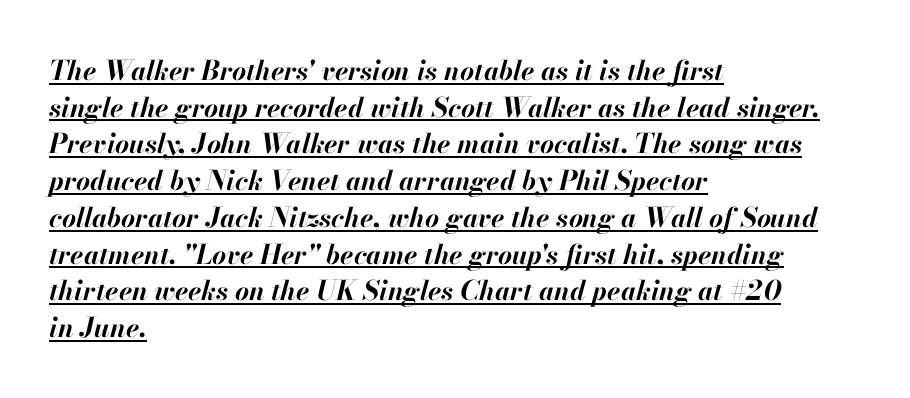
{"italic": "yes", "lean": "right", "slant_degrees": 13, "bold": "yes", "underline": "yes", "align": "left", "line_spacing": "normal", "line_spacing_ratio": 1.36, "letter_spacing": "normal", "letter_spacing_em": 0.0, "glyph_px": 27}
